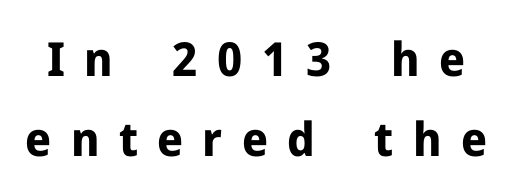
{"serif": "no", "italic": "no", "bold": "yes", "weight": "bold", "width": "normal", "stroke_contrast": "low", "x_height": "medium", "monospaced": "no", "underline": "no", "line_spacing_ratio": 1.71, "letter_spacing": "wide", "letter_spacing_em": 0.41, "glyph_px": 47}
